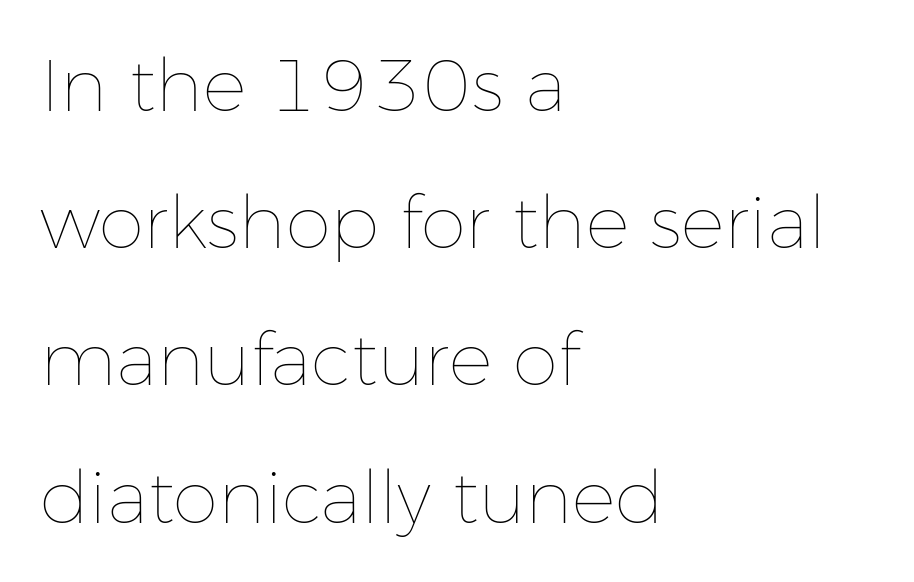
The image shows 73 px thin type, upright; set left-aligned, line spacing 1.88x, normal letter spacing, not underlined; low stroke contrast and a medium x-height.
